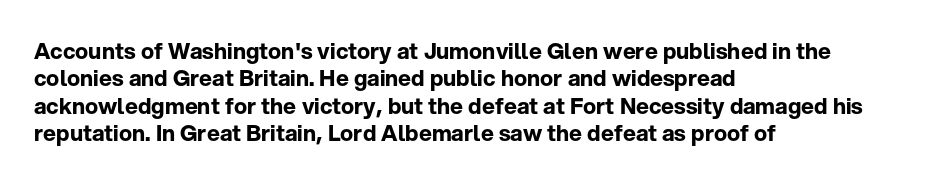
Q: Is the text bold? A: Yes.
Q: Is the text italic (slanted)? A: No, it is upright.
Q: Is the text underlined? A: No.
Q: How is the paragraph aligned? A: Left-aligned.
Q: Is the spacing between letters normal or unusually wide? A: Normal.
